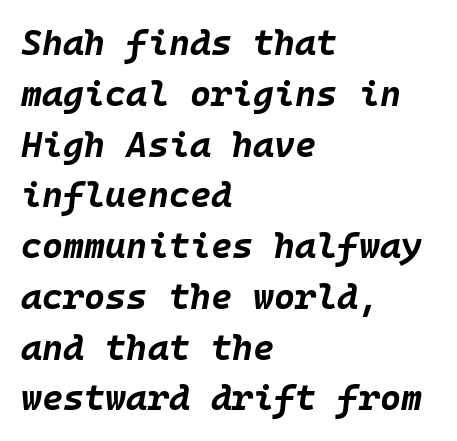
Q: Is the text bold? A: Yes.
Q: Is the text italic (slanted)? A: Yes, it leans right by about 10 degrees.
Q: Is the text underlined? A: No.
Q: How is the paragraph aligned? A: Left-aligned.
Q: Is the spacing between letters normal or unusually wide? A: Normal.
Q: Is the spacing between lines tight, normal or loose? A: Normal.
Q: Width (condensed, normal, or wide)? A: Normal.
Q: Stroke contrast? A: Low.
Q: x-height? A: Large.
Q: Monospaced? A: Yes.
